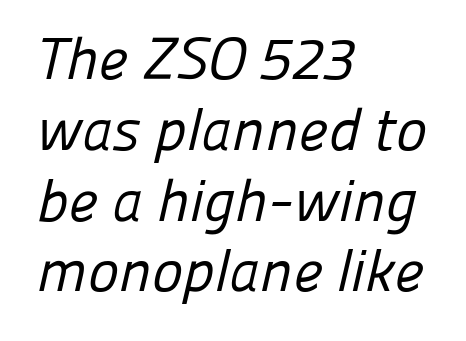
The image shows 59 px regular-weight sans-serif type; set left-aligned, line spacing 1.2x, normal letter spacing, not underlined; low stroke contrast and a medium x-height.
